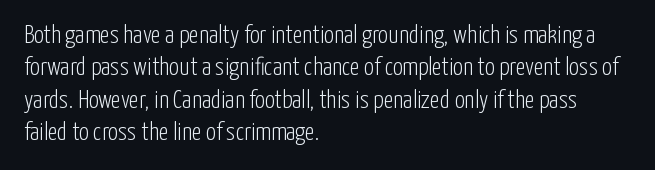
The image shows 25 px text type, upright; set left-aligned, normal line spacing (1.3x), normal letter spacing, not underlined.
